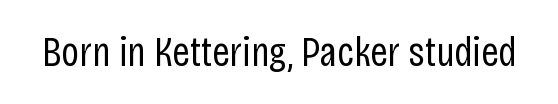
Q: Is the text bold? A: No.
Q: Is the text italic (slanted)? A: No, it is upright.
Q: Is the typeface a serif or a sans-serif typeface? A: Sans-serif.
Q: Is the text underlined? A: No.
Q: Is the spacing between letters normal or unusually wide? A: Normal.
Q: Width (condensed, normal, or wide)? A: Condensed.
Q: Stroke contrast? A: Low.
Q: x-height? A: Large.
Q: Monospaced? A: No.
